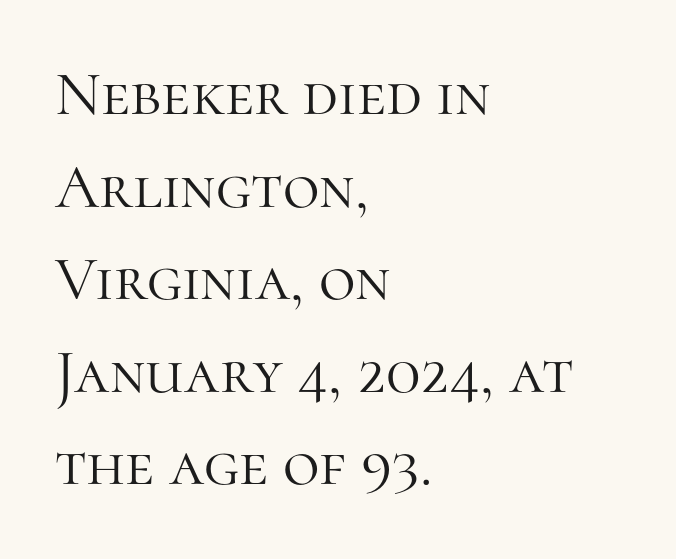
{"serif": "yes", "italic": "no", "bold": "no", "weight": "light", "width": "normal", "stroke_contrast": "high", "x_height": "medium", "monospaced": "no", "underline": "no", "align": "left", "line_spacing": "normal", "line_spacing_ratio": 1.47, "letter_spacing": "normal", "letter_spacing_em": 0.0, "glyph_px": 63}
